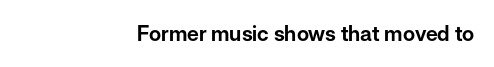
{"italic": "no", "underline": "no", "align": "right", "letter_spacing": "normal", "letter_spacing_em": 0.0, "glyph_px": 21}
